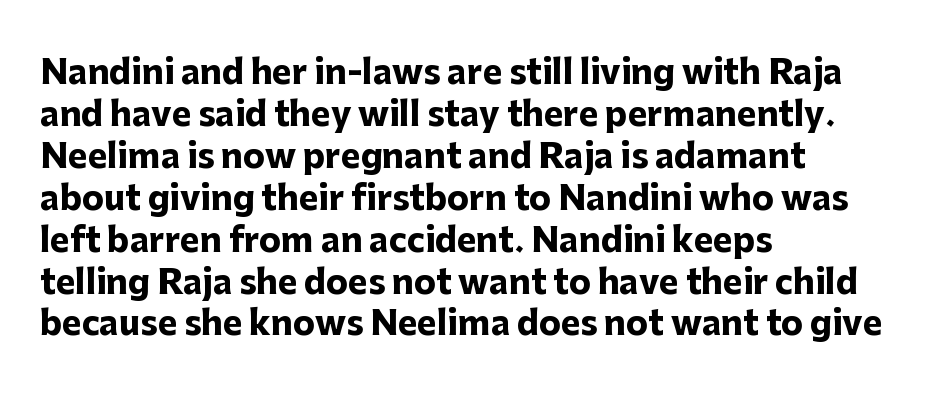
Is there much room between lines? A standard amount, neither cramped nor airy. Descender tails drop into unmarked territory. Think of a printed novel: that variable character pitch is what you see here. The type sits square on the baseline with zero lean.
